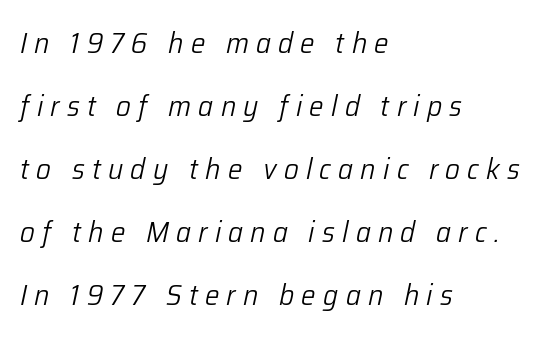
Q: Is the text bold? A: No.
Q: Is the text italic (slanted)? A: Yes, it leans right by about 12 degrees.
Q: Is the text underlined? A: No.
Q: How is the paragraph aligned? A: Left-aligned.
Q: Is the spacing between letters normal or unusually wide? A: Unusually wide.
Q: Is the spacing between lines tight, normal or loose? A: Loose.
Q: Width (condensed, normal, or wide)? A: Normal.
Q: Stroke contrast? A: Low.
Q: x-height? A: Medium.
Q: Monospaced? A: No.
